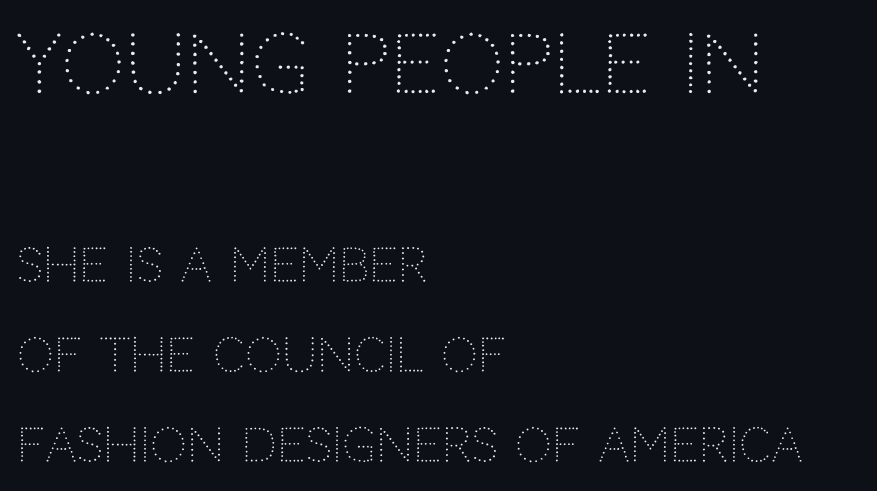
The image shows 80 px light sans-serif type, upright; set left-aligned, loose line spacing (1.96x), normal letter spacing, not underlined; the first (top) block is 1.74x larger; low stroke contrast and a large x-height.
